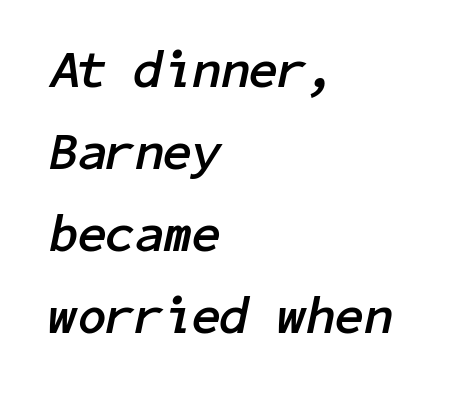
The image shows 52 px semibold type, italic (leaning right); set left-aligned, normal line spacing (1.58x), normal letter spacing, not underlined; low stroke contrast and a medium x-height.
